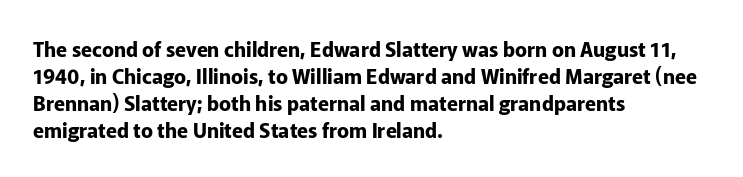
The font's upright variant was chosen for this text. Notice how the passage keeps a crisp vertical edge on the left only. Honestly, the row spacing looks completely unremarkable. Bare-footed words on every line.
